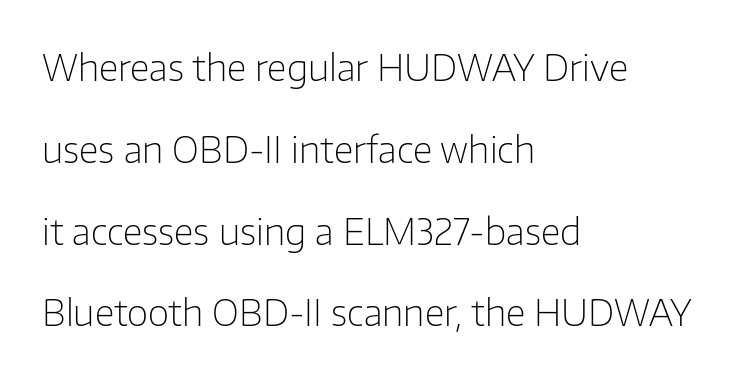
Q: Is the text bold? A: No.
Q: Is the text italic (slanted)? A: No, it is upright.
Q: Is the typeface a serif or a sans-serif typeface? A: Sans-serif.
Q: Is the text underlined? A: No.
Q: How is the paragraph aligned? A: Left-aligned.
Q: Is the spacing between letters normal or unusually wide? A: Normal.
Q: Is the spacing between lines tight, normal or loose? A: Loose.
Q: Width (condensed, normal, or wide)? A: Normal.
Q: Stroke contrast? A: Low.
Q: x-height? A: Medium.
Q: Monospaced? A: No.
